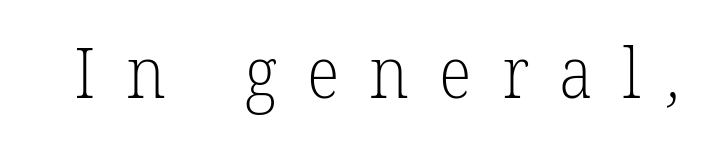
Q: Is the text bold? A: No.
Q: Is the typeface a serif or a sans-serif typeface? A: Serif.
Q: Is the text underlined? A: No.
Q: Is the spacing between letters normal or unusually wide? A: Unusually wide.
Q: Width (condensed, normal, or wide)? A: Normal.
Q: Stroke contrast? A: Low.
Q: x-height? A: Medium.
Q: Monospaced? A: No.
